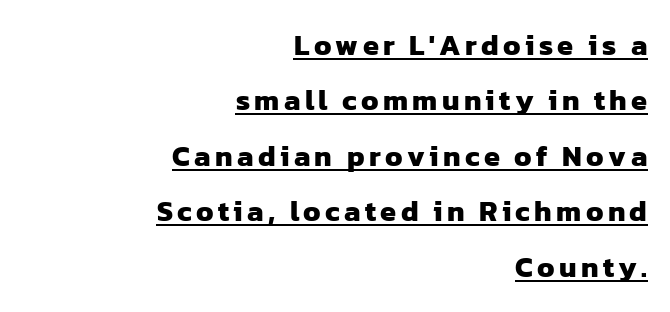
A student would call this right alignment; a typographer would say flush right, rag left. Proportional: the letters do not fall into vertical columns. A baseline rule has been typeset under these characters. Strokes here are thick enough to call this a true bold.
